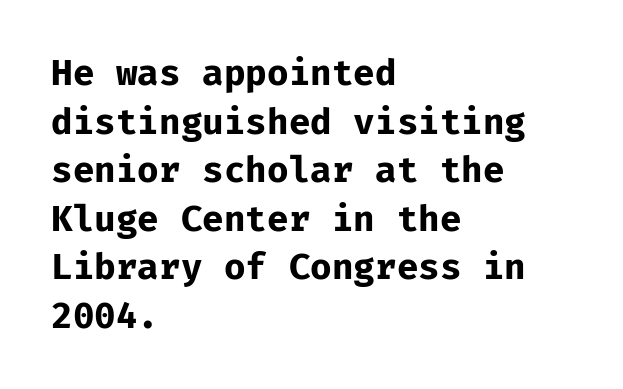
The image shows 36 px bold sans-serif type, upright, monospaced; set left-aligned, normal line spacing (1.35x), normal letter spacing, not underlined; low stroke contrast and a medium x-height.
